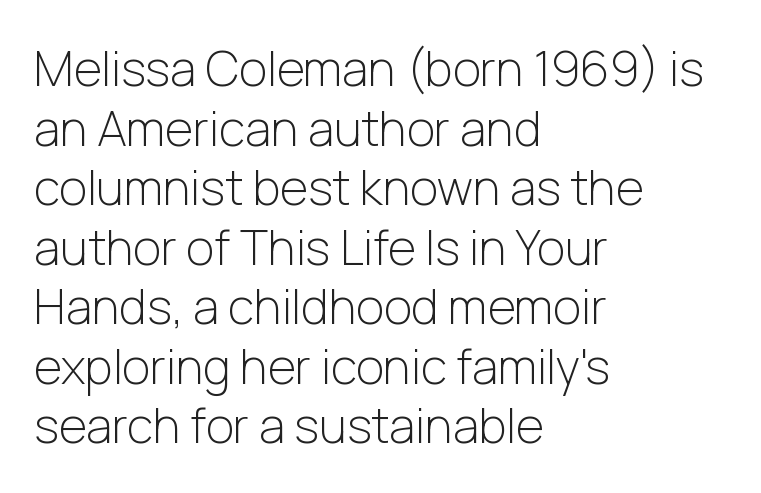
{"serif": "no", "italic": "no", "bold": "no", "weight": "light", "width": "normal", "stroke_contrast": "low", "x_height": "medium", "monospaced": "no", "underline": "no", "align": "left", "line_spacing_ratio": 1.24, "letter_spacing": "normal", "letter_spacing_em": 0.0, "glyph_px": 48}
